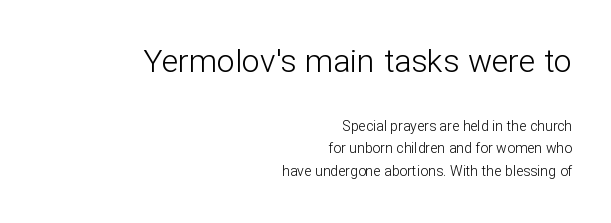
Q: Is the text bold? A: No.
Q: Is the text italic (slanted)? A: No, it is upright.
Q: Is the typeface a serif or a sans-serif typeface? A: Sans-serif.
Q: Is the text underlined? A: No.
Q: How is the paragraph aligned? A: Right-aligned.
Q: Is the spacing between letters normal or unusually wide? A: Normal.
Q: Is the spacing between lines tight, normal or loose? A: Normal.
Q: Which block of text is set in a larger size, the first (top) or the second (bottom)? A: The first (top) one.
Q: Width (condensed, normal, or wide)? A: Normal.
Q: Stroke contrast? A: Low.
Q: x-height? A: Medium.
Q: Monospaced? A: No.
